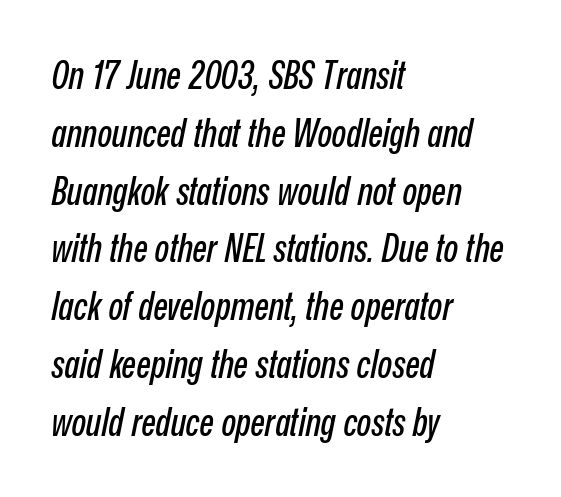
The designer left line spacing at the default. The specimen reads as italic at a glance. Horizontally, the lines are justified to the leading edge only. The passage shown has conventional tracking throughout. Check the space under the baseline: it is left empty. Do the characters align in a grid? No, the font is proportional.
